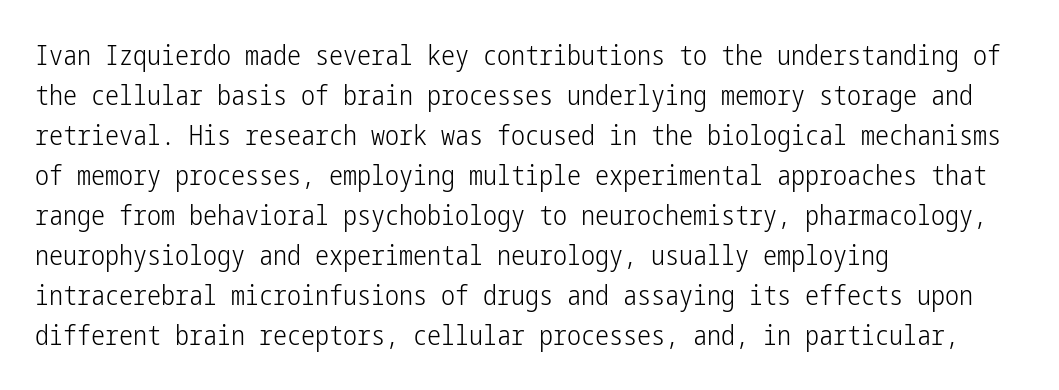
Q: Is the text bold? A: No.
Q: Is the text italic (slanted)? A: No, it is upright.
Q: Is the typeface a serif or a sans-serif typeface? A: Sans-serif.
Q: Is the text underlined? A: No.
Q: How is the paragraph aligned? A: Left-aligned.
Q: Is the spacing between letters normal or unusually wide? A: Normal.
Q: Is the spacing between lines tight, normal or loose? A: Normal.
Q: Width (condensed, normal, or wide)? A: Condensed.
Q: Stroke contrast? A: Low.
Q: x-height? A: Medium.
